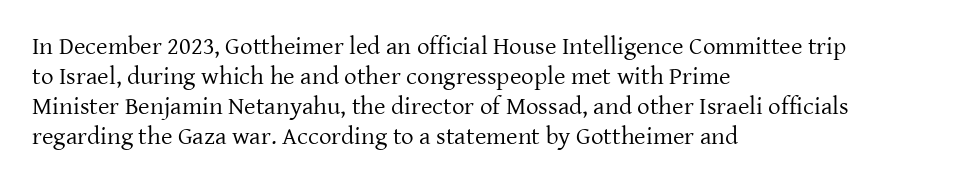
{"italic": "no", "bold": "no", "underline": "no", "align": "left", "line_spacing_ratio": 1.2, "letter_spacing": "normal", "letter_spacing_em": 0.0, "glyph_px": 25}
